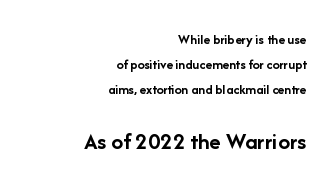
The image shows 24 px bold type, upright; set right-aligned, line spacing 1.8x, normal letter spacing, not underlined; the second (bottom) block is 1.71x larger.
